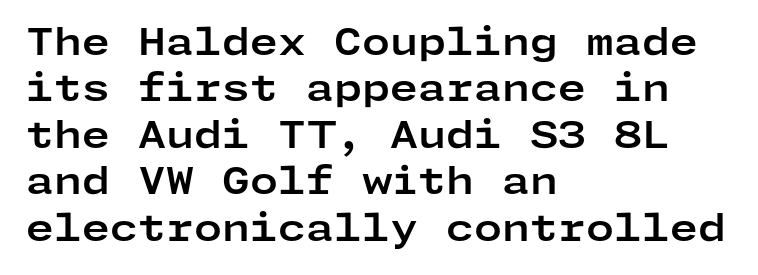
Q: Is the text bold? A: Yes.
Q: Is the text italic (slanted)? A: No, it is upright.
Q: Is the typeface a serif or a sans-serif typeface? A: Sans-serif.
Q: Is the text underlined? A: No.
Q: How is the paragraph aligned? A: Left-aligned.
Q: Is the spacing between letters normal or unusually wide? A: Normal.
Q: Is the spacing between lines tight, normal or loose? A: Normal.
Q: Width (condensed, normal, or wide)? A: Wide.
Q: Stroke contrast? A: Low.
Q: x-height? A: Medium.
